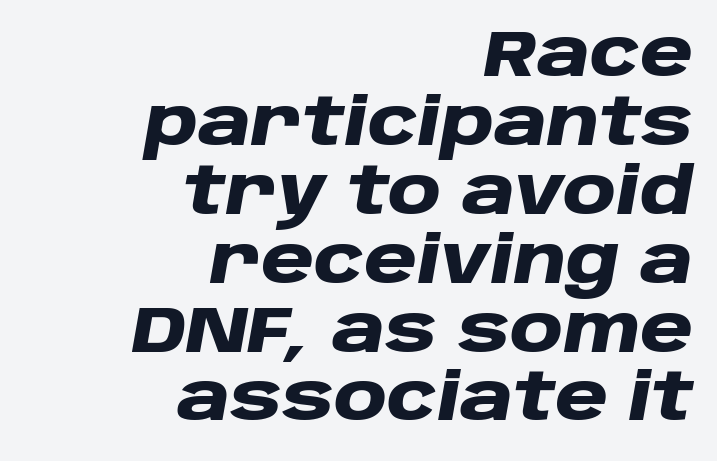
Weight check: bold — yes, fully. If you measured baseline to baseline, you'd find a short distance. These lines stack with their right ends in a neat column. Beneath every word, the page is bare. Would a proofreader flag this as italicized? Yes.
